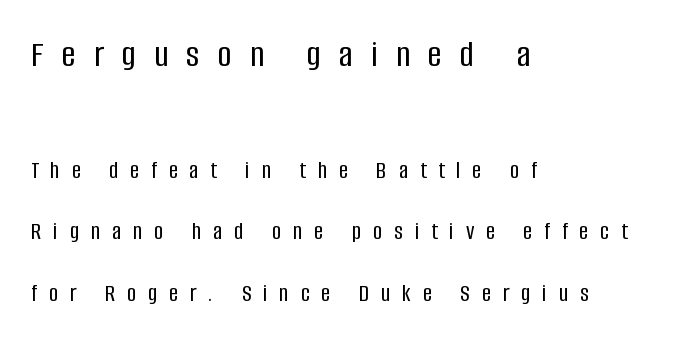
{"serif": "no", "italic": "no", "width": "condensed", "stroke_contrast": "low", "x_height": "large", "monospaced": "no", "underline": "no", "align": "left", "line_spacing": "loose", "line_spacing_ratio": 2.46, "letter_spacing": "wide", "letter_spacing_em": 0.48, "larger_block": "first", "size_ratio": 1.52, "glyph_px": 38}
